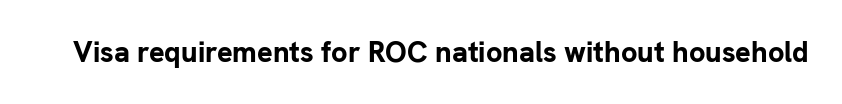
The image shows 29 px bold sans-serif type, upright; set normal letter spacing, not underlined; low stroke contrast and a medium x-height.
